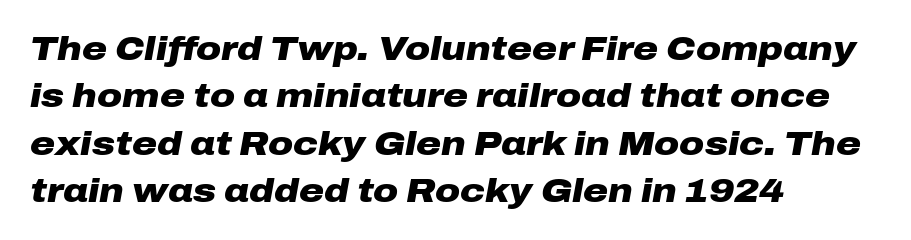
The image shows 34 px heavy, wide type, italic (leaning right); set left-aligned, normal line spacing (1.39x), normal letter spacing, not underlined; low stroke contrast and a medium x-height.
